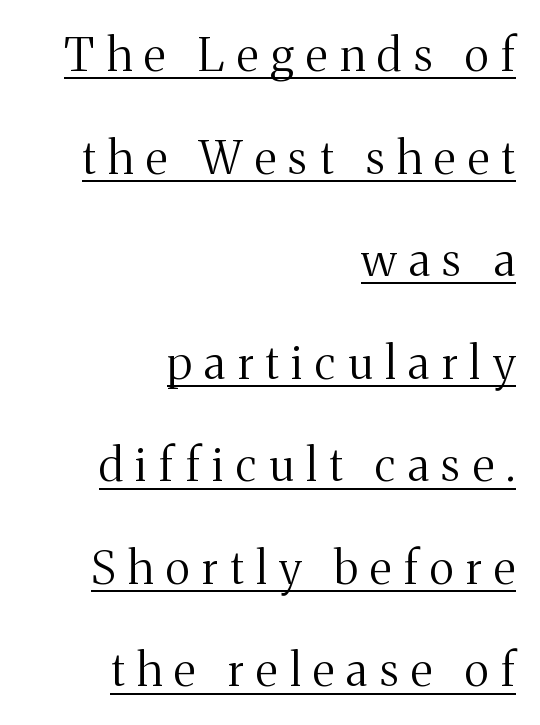
{"serif": "yes", "italic": "no", "bold": "no", "weight": "regular", "width": "normal", "stroke_contrast": "medium", "x_height": "medium", "monospaced": "no", "underline": "yes", "align": "right", "line_spacing": "loose", "line_spacing_ratio": 2.23, "letter_spacing": "wide", "letter_spacing_em": 0.27, "glyph_px": 46}
